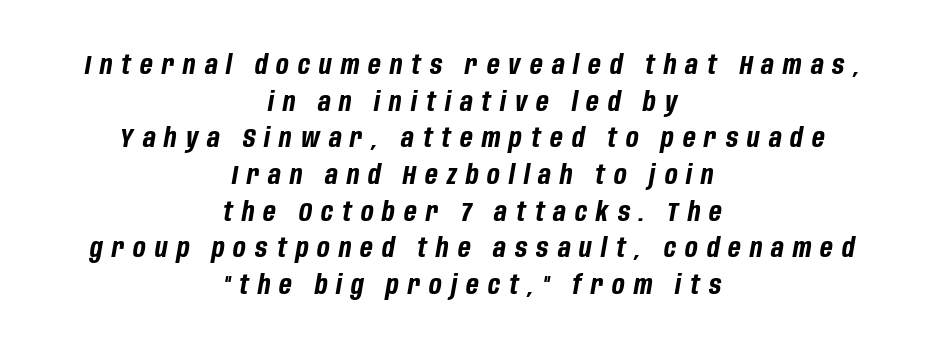
A centered setting, common on invitations and titles, is used for this passage. Words float on clear page, feet unadorned. Short note: letters widely spaced. The rendering uses a bold face; every stroke is thick and dark. The letters are slanted; this is an italic face.
